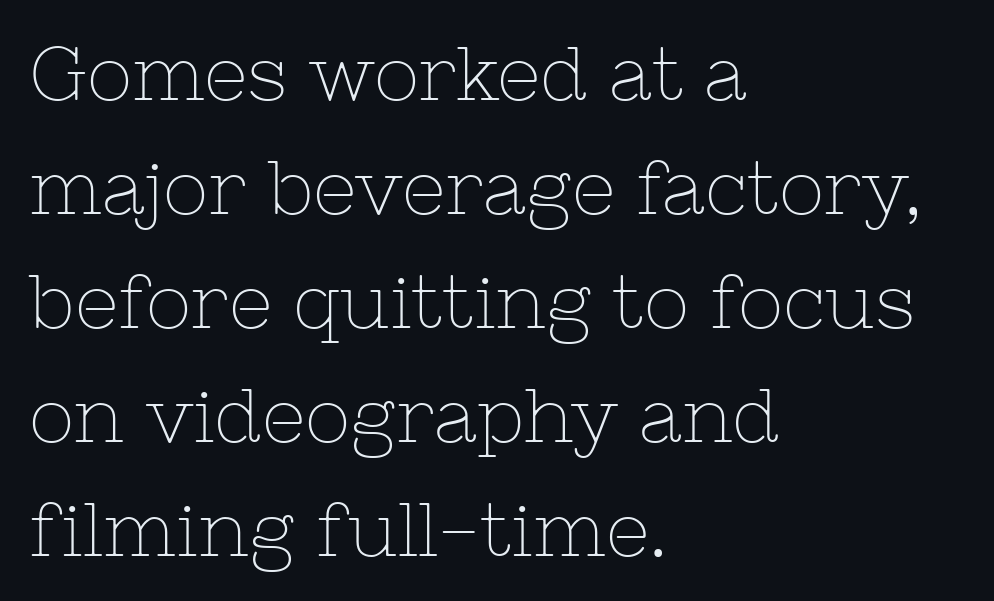
Spacing between characters is what you'd get straight out of the box. Letters rest on an invisible, unmarked baseline. Weight: not bold — regular or lighter. Looks like regular typesetting: each glyph gets only the width it needs.
